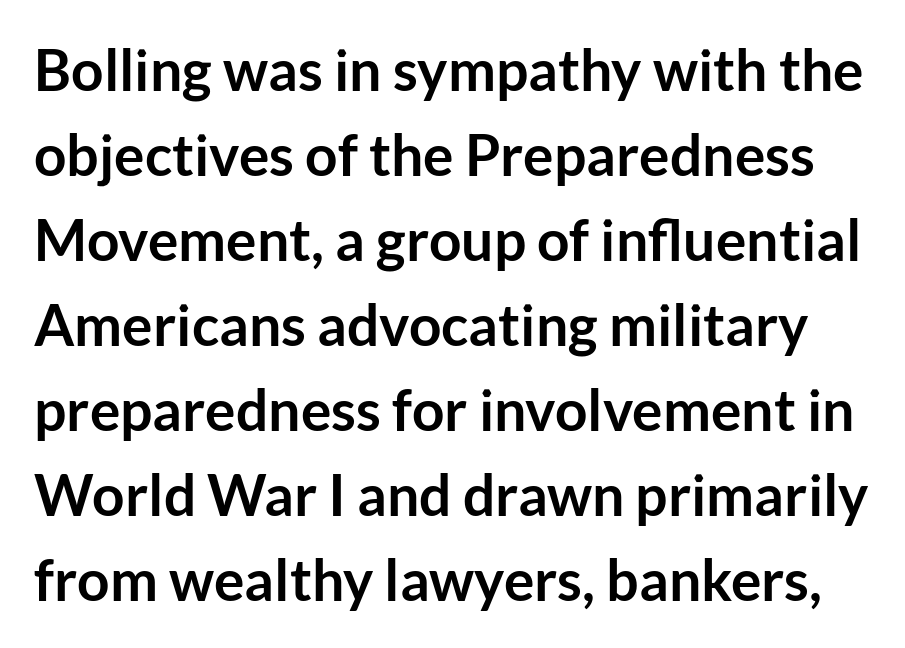
The image shows 57 px semibold sans-serif type, upright; set normal line spacing (1.49x), normal letter spacing, not underlined; low stroke contrast and a medium x-height.
